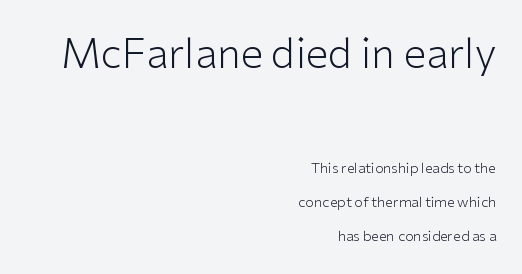
The face used here appears at its bigger size in the upper chunk. Examine the stroke ends and you'll find no serifs. The face used here is proportionally spaced, like ordinary book or web type. A great deal of white space separates one row of letters from the next.
